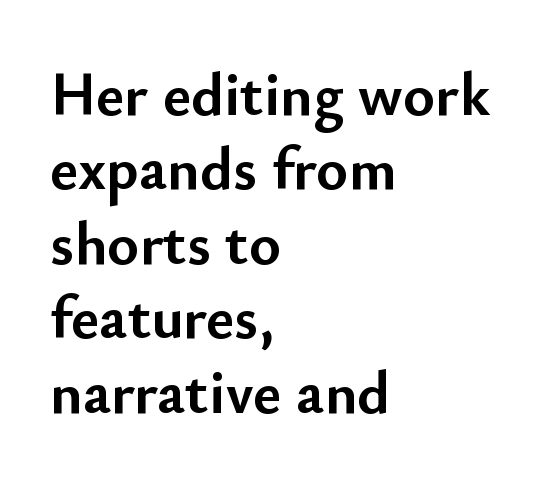
Casual observation: everything's shoved over to the left. Inter-character spacing is left at the font's built-in metrics. Designer's note — italics off, roman on. Unlike a traditional serif, this face leaves its strokes unadorned.
